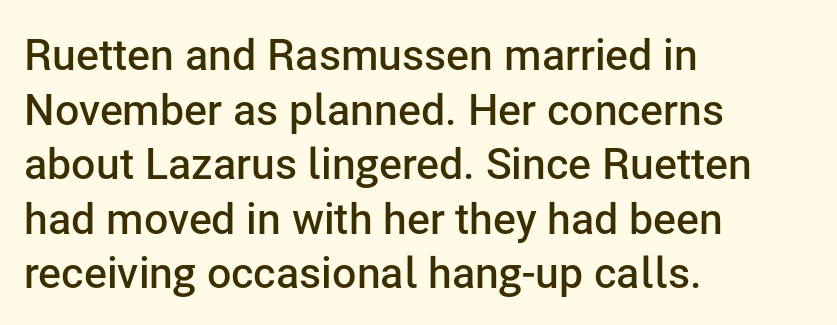
{"serif": "no", "italic": "no", "bold": "semi", "weight": "semibold", "width": "normal", "stroke_contrast": "low", "x_height": "medium", "monospaced": "no", "underline": "no", "align": "left", "line_spacing": "normal", "line_spacing_ratio": 1.27, "letter_spacing": "normal", "letter_spacing_em": 0.0, "glyph_px": 43}
